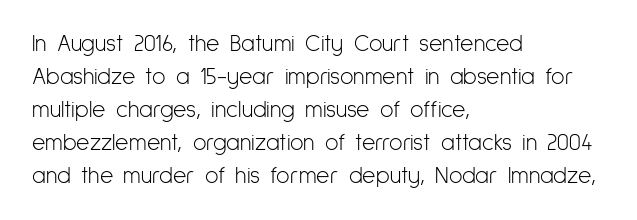
{"italic": "no", "bold": "no", "underline": "no", "align": "left", "line_spacing": "normal", "line_spacing_ratio": 1.43, "letter_spacing": "normal", "letter_spacing_em": 0.0, "glyph_px": 23}
